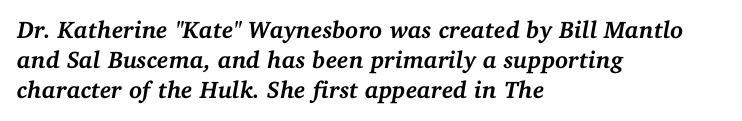
{"italic": "yes", "lean": "right", "slant_degrees": 11, "bold": "yes", "underline": "no", "align": "left", "line_spacing": "normal", "line_spacing_ratio": 1.25, "letter_spacing": "normal", "letter_spacing_em": 0.0, "glyph_px": 24}
